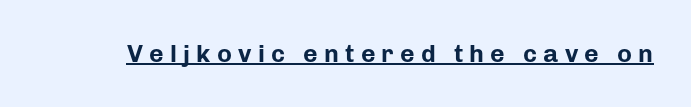
These words are printed bold, with thick strokes throughout. A continuous stroke trails under the words, as in a hyperlink. The tracking reads as deliberately expanded to a designer's eye. No italicization has been applied; the sample stays upright.
